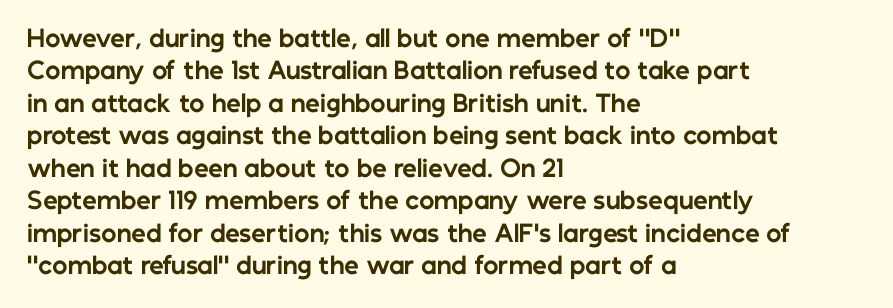
Q: Is the text bold? A: Yes.
Q: Is the text italic (slanted)? A: No, it is upright.
Q: Is the text underlined? A: No.
Q: How is the paragraph aligned? A: Left-aligned.
Q: Is the spacing between letters normal or unusually wide? A: Normal.
Q: Is the spacing between lines tight, normal or loose? A: Normal.
